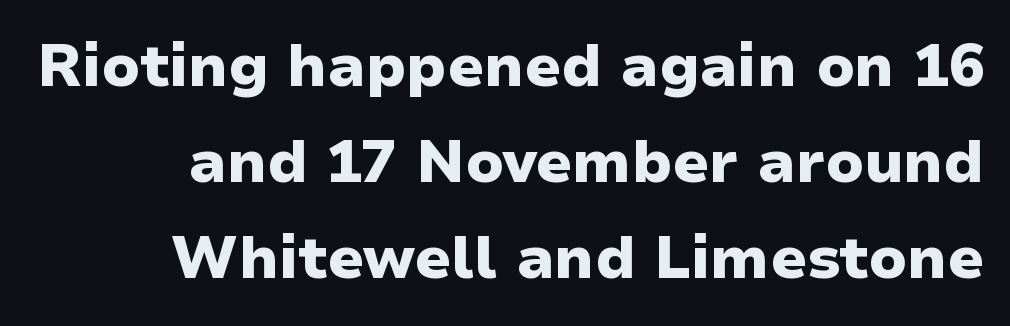
Q: Is the text bold? A: Yes.
Q: Is the text italic (slanted)? A: No, it is upright.
Q: Is the typeface a serif or a sans-serif typeface? A: Sans-serif.
Q: Is the text underlined? A: No.
Q: How is the paragraph aligned? A: Right-aligned.
Q: Is the spacing between letters normal or unusually wide? A: Normal.
Q: Is the spacing between lines tight, normal or loose? A: Normal.
Q: Width (condensed, normal, or wide)? A: Normal.
Q: Stroke contrast? A: Low.
Q: x-height? A: Medium.
Q: Monospaced? A: No.
